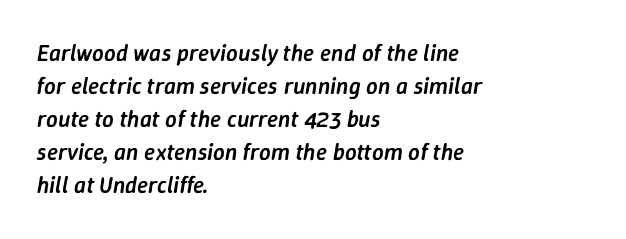
{"italic": "yes", "lean": "right", "slant_degrees": 9, "bold": "semi", "underline": "no", "align": "left", "line_spacing": "normal", "line_spacing_ratio": 1.44, "letter_spacing": "normal", "letter_spacing_em": 0.0, "glyph_px": 23}
